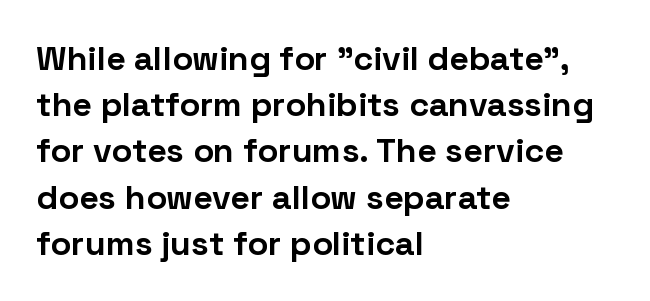
{"serif": "no", "italic": "no", "bold": "yes", "weight": "bold", "width": "normal", "stroke_contrast": "low", "x_height": "medium", "monospaced": "no", "underline": "no", "align": "left", "line_spacing": "normal", "line_spacing_ratio": 1.36, "letter_spacing": "normal", "letter_spacing_em": 0.0, "glyph_px": 34}
